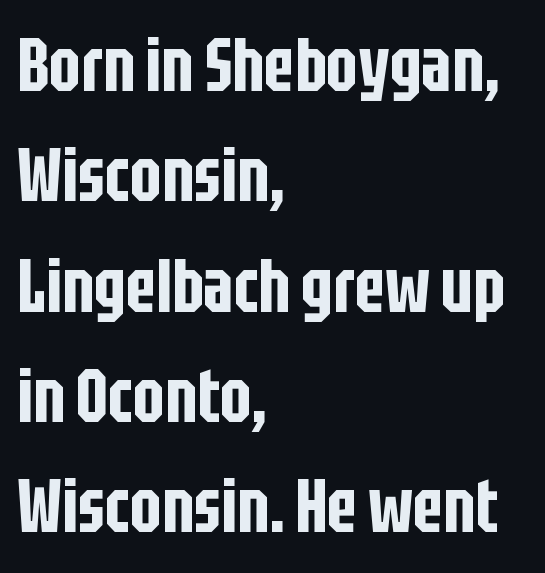
The image shows 74 px condensed sans-serif type, upright; set left-aligned, normal line spacing (1.49x), normal letter spacing, not underlined; low stroke contrast and a large x-height.
